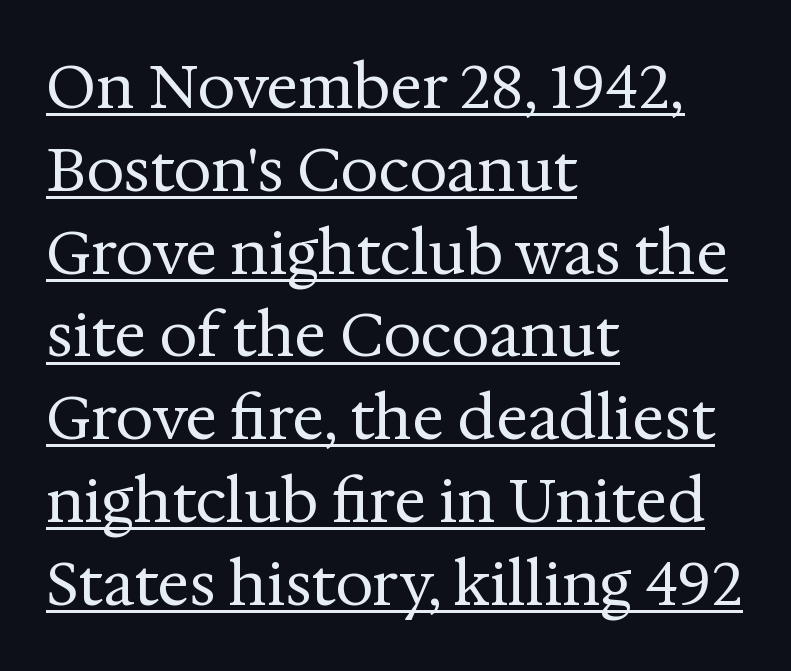
The characters display serif detailing at their extremities. No heavy texture on the line: the type isn't bold. The compositor pushed each line to the left boundary. Varying glyph widths throughout — classic text-font behaviour. Each word holds together tightly as a unit, with standard inter-letter gaps. The typesetter has applied underlining to the passage shown.
